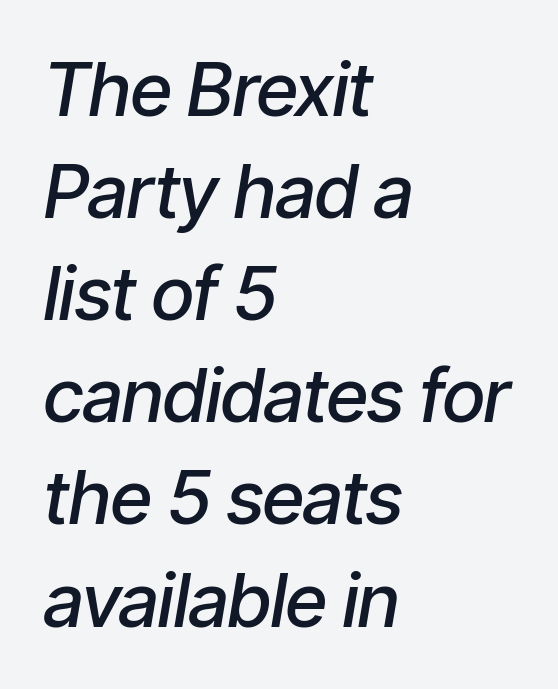
The image shows 74 px semibold, condensed type, italic (leaning right); set left-aligned, normal line spacing (1.38x), normal letter spacing, not underlined; low stroke contrast and a medium x-height.
